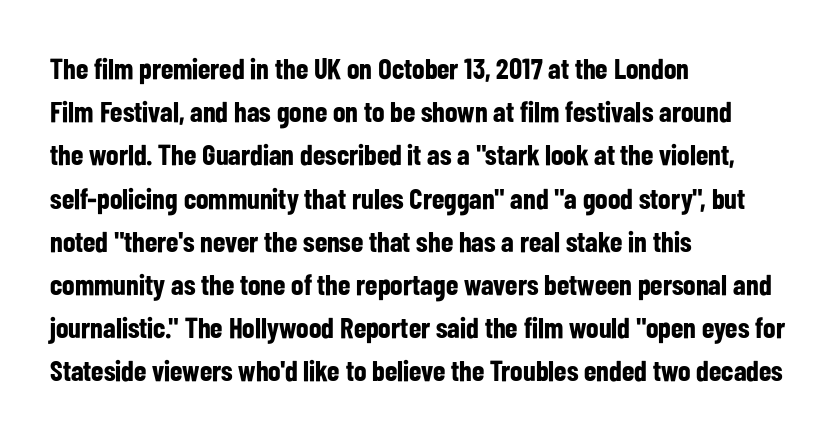
{"serif": "no", "italic": "no", "bold": "yes", "weight": "bold", "width": "condensed", "stroke_contrast": "low", "x_height": "medium", "monospaced": "no", "underline": "no", "align": "left", "line_spacing": "normal", "line_spacing_ratio": 1.49, "letter_spacing": "normal", "letter_spacing_em": 0.0, "glyph_px": 29}
